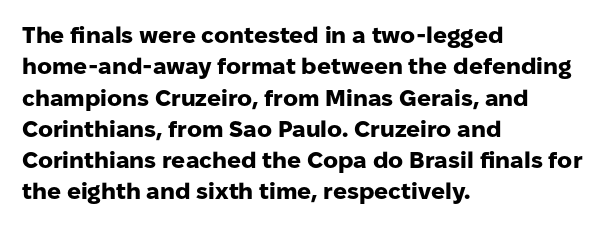
If you drew a line through each stem, it would be perfectly vertical. The face used here has the dense, thick strokes of a bold. All the whitespace from short lines collects on the right. Observe the ordinary spacing: letters are neighbours, not strangers. Rule under the text: the space is simply empty.
